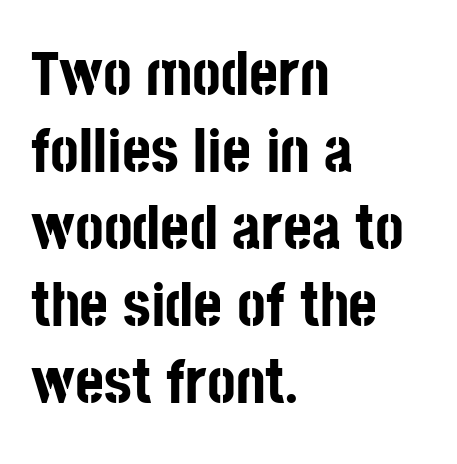
{"serif": "no", "italic": "no", "bold": "yes", "weight": "bold", "width": "condensed", "stroke_contrast": "low", "x_height": "large", "monospaced": "no", "underline": "no", "align": "left", "line_spacing_ratio": 1.24, "letter_spacing": "normal", "letter_spacing_em": 0.0, "glyph_px": 62}
